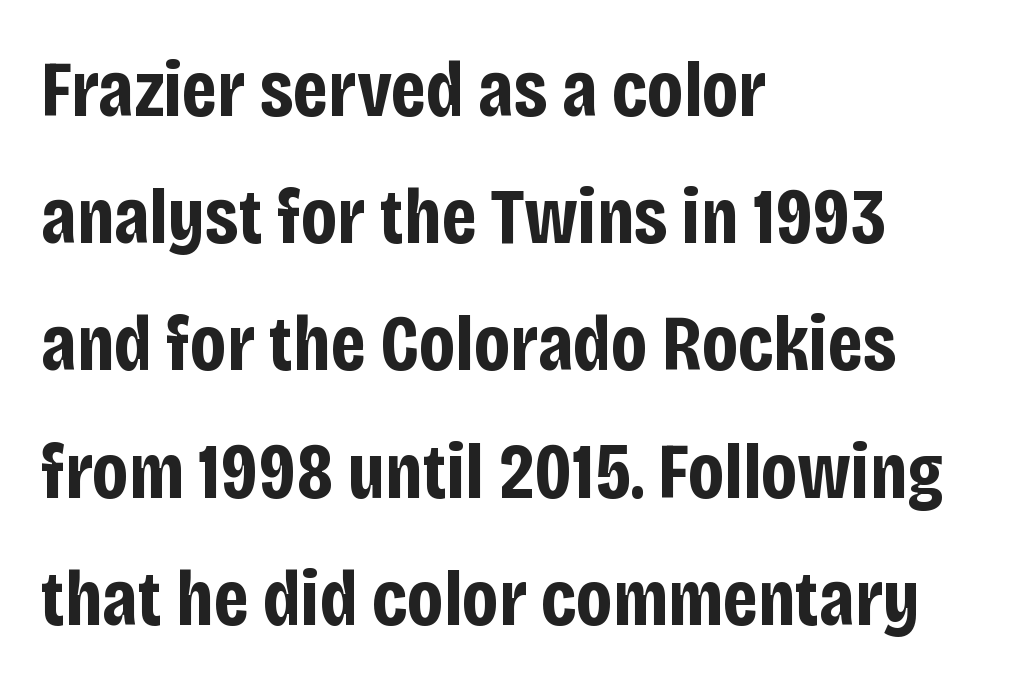
What weight is shown? A full bold with thick strokes. The rendering keeps characters at their native spacing. The face used here is proportionally spaced, like ordinary book or web type. The axis of the letterforms is exactly vertical. Short and long lines alike share a common starting point at left. Classification — sans serif.
